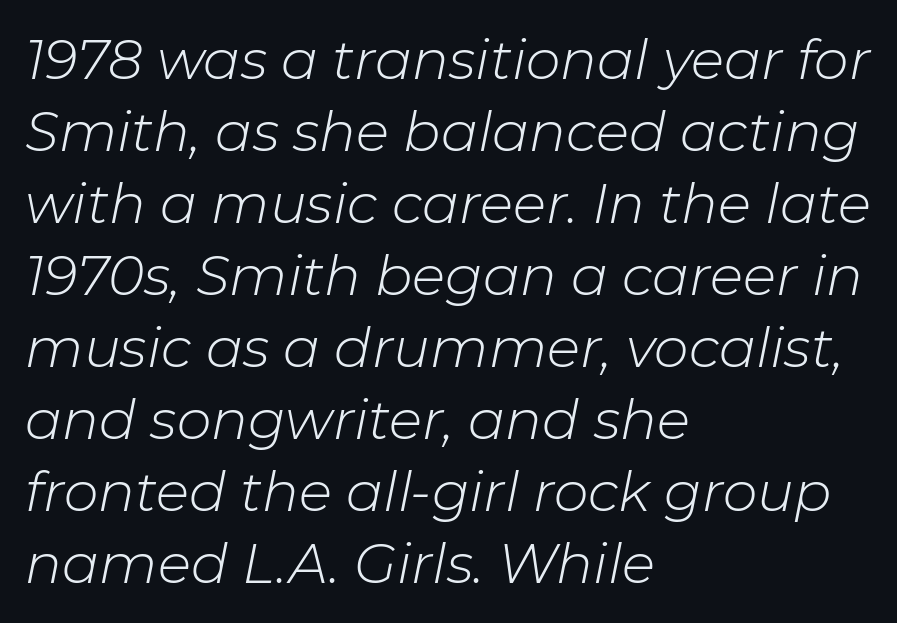
What stands out about the letter spacing? Nothing — it is the standard amount. One-word summary of the alignment: left. The rendering uses a moderate line-height, typical for paragraphs. Heft: none added — not bold.
